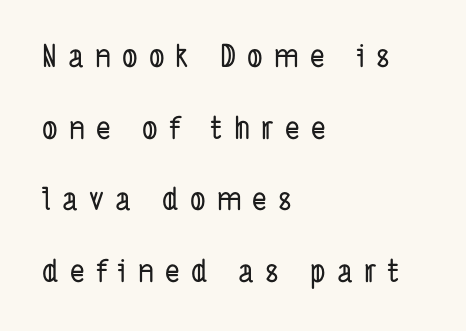
Q: Is the typeface a serif or a sans-serif typeface? A: Sans-serif.
Q: Is the text underlined? A: No.
Q: How is the paragraph aligned? A: Left-aligned.
Q: Is the spacing between letters normal or unusually wide? A: Unusually wide.
Q: Is the spacing between lines tight, normal or loose? A: Loose.
Q: Width (condensed, normal, or wide)? A: Condensed.
Q: Stroke contrast? A: Low.
Q: x-height? A: Medium.
Q: Monospaced? A: No.
